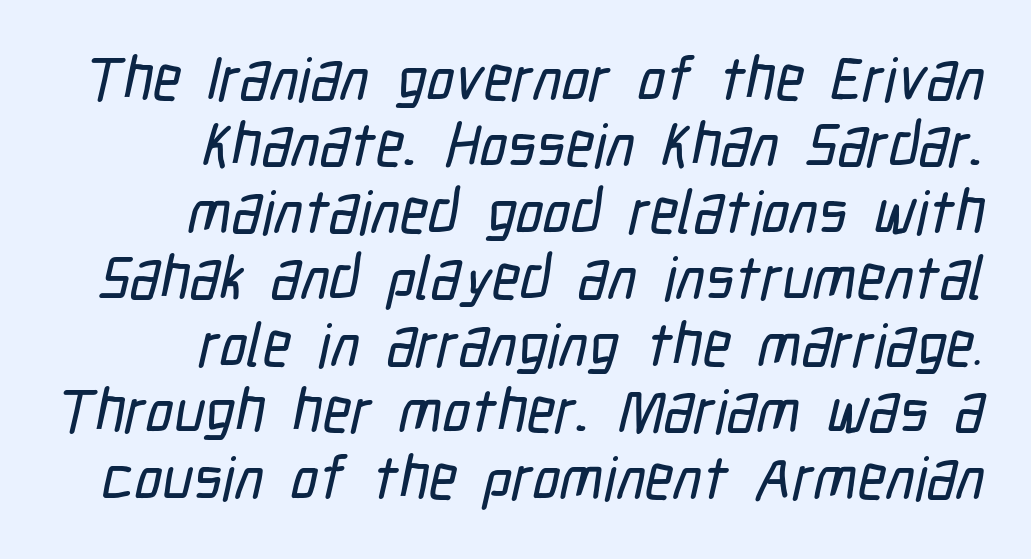
Q: Is the typeface a serif or a sans-serif typeface? A: Sans-serif.
Q: Is the text underlined? A: No.
Q: How is the paragraph aligned? A: Right-aligned.
Q: Is the spacing between letters normal or unusually wide? A: Normal.
Q: Is the spacing between lines tight, normal or loose? A: Tight.
Q: Width (condensed, normal, or wide)? A: Condensed.
Q: Stroke contrast? A: Low.
Q: x-height? A: Medium.
Q: Monospaced? A: No.
